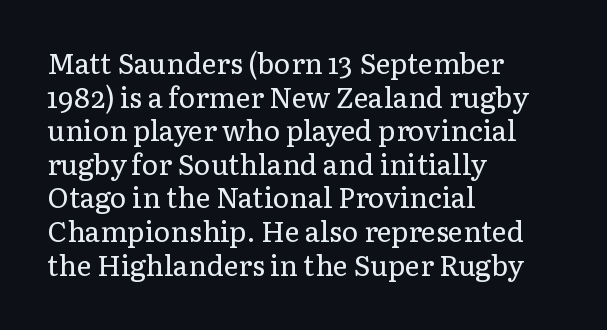
Q: Is the text bold? A: No.
Q: Is the text italic (slanted)? A: No, it is upright.
Q: Is the typeface a serif or a sans-serif typeface? A: Serif.
Q: Is the text underlined? A: No.
Q: How is the paragraph aligned? A: Left-aligned.
Q: Is the spacing between letters normal or unusually wide? A: Normal.
Q: Width (condensed, normal, or wide)? A: Normal.
Q: Stroke contrast? A: Low.
Q: x-height? A: Medium.
Q: Monospaced? A: No.
